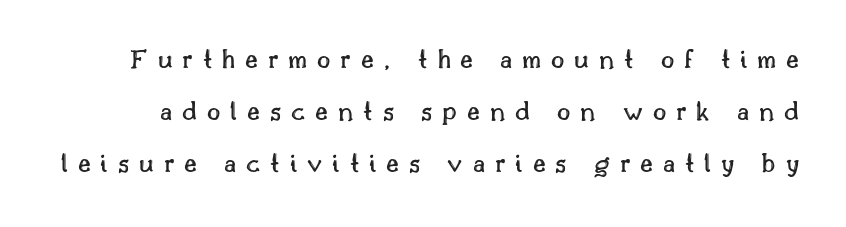
{"italic": "no", "width": "normal", "x_height": "small", "monospaced": "no", "underline": "no", "line_spacing_ratio": 1.8, "letter_spacing": "wide", "letter_spacing_em": 0.34, "glyph_px": 29}
